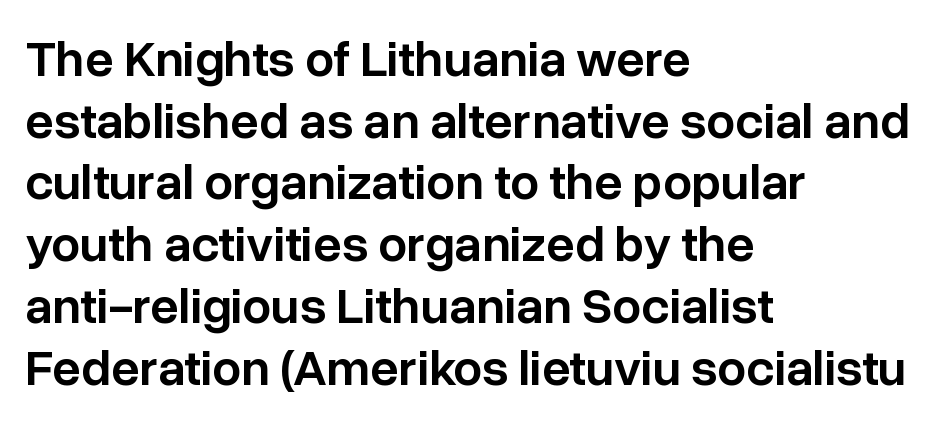
The image shows 51 px semibold sans-serif type, upright; set left-aligned, line spacing 1.21x, normal letter spacing, not underlined; low stroke contrast and a medium x-height.
